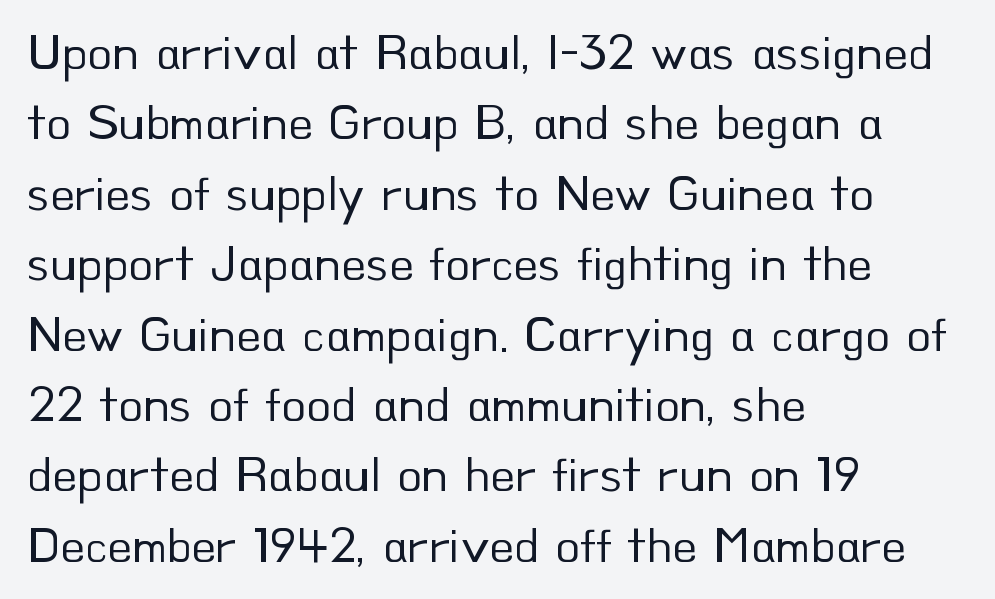
The image shows 51 px regular-weight sans-serif type, upright; set left-aligned, normal line spacing (1.38x), normal letter spacing, not underlined; low stroke contrast and a small x-height.
